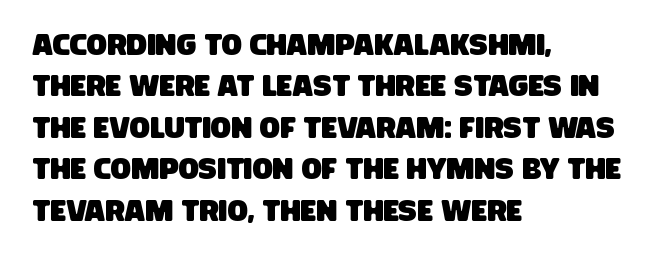
Tracking here is standard; glyphs follow each other at the usual distance. Short and long lines alike share a common starting point at left. In terms of leading, this rendering sits right in the middle. Regarding serifs, this sample does without them. Has an underline been added? It has not. Here the designer chose a conventional face with non-uniform glyph widths.
